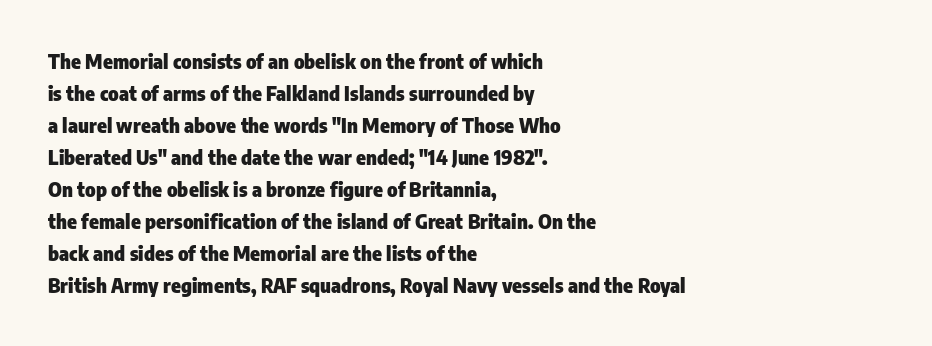
The image shows 20 px bold type, upright; set left-aligned, normal line spacing (1.6x), normal letter spacing, not underlined.
